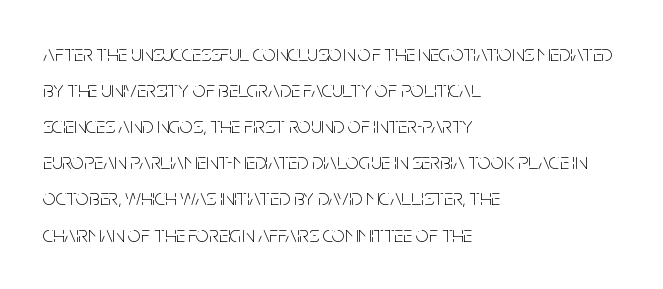
{"italic": "no", "bold": "no", "underline": "no", "align": "left", "line_spacing": "normal", "line_spacing_ratio": 1.57, "letter_spacing": "normal", "letter_spacing_em": 0.0, "glyph_px": 23}
